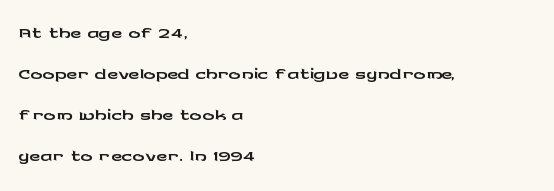
The image shows 30 px wide sans-serif type, upright; set left-aligned, normal line spacing (1.37x), normal letter spacing, not underlined; low stroke contrast and a medium x-height.
